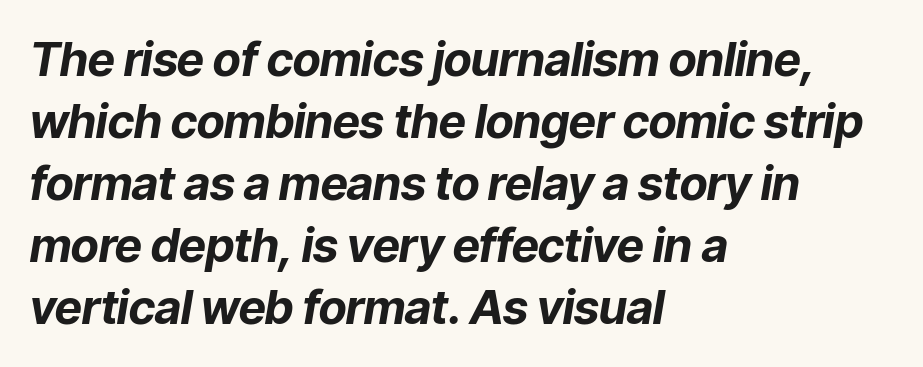
Q: Is the text bold? A: Yes.
Q: Is the text italic (slanted)? A: Yes, it leans right by about 9 degrees.
Q: Is the text underlined? A: No.
Q: How is the paragraph aligned? A: Left-aligned.
Q: Is the spacing between letters normal or unusually wide? A: Normal.
Q: Is the spacing between lines tight, normal or loose? A: Normal.
Q: Width (condensed, normal, or wide)? A: Normal.
Q: Stroke contrast? A: Low.
Q: x-height? A: Medium.
Q: Monospaced? A: No.
